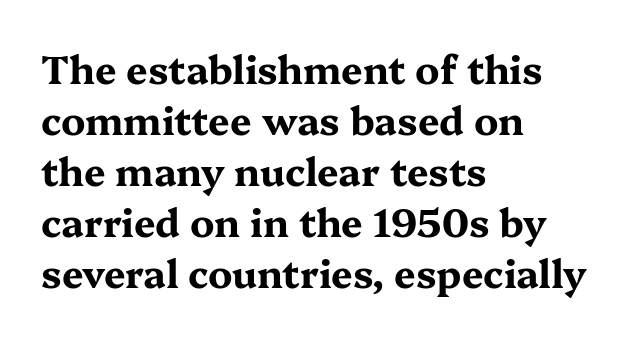
Q: Is the text bold? A: Yes.
Q: Is the text italic (slanted)? A: No, it is upright.
Q: Is the typeface a serif or a sans-serif typeface? A: Serif.
Q: Is the text underlined? A: No.
Q: How is the paragraph aligned? A: Left-aligned.
Q: Is the spacing between letters normal or unusually wide? A: Normal.
Q: Is the spacing between lines tight, normal or loose? A: Normal.
Q: Width (condensed, normal, or wide)? A: Wide.
Q: Stroke contrast? A: Medium.
Q: x-height? A: Medium.
Q: Monospaced? A: No.
